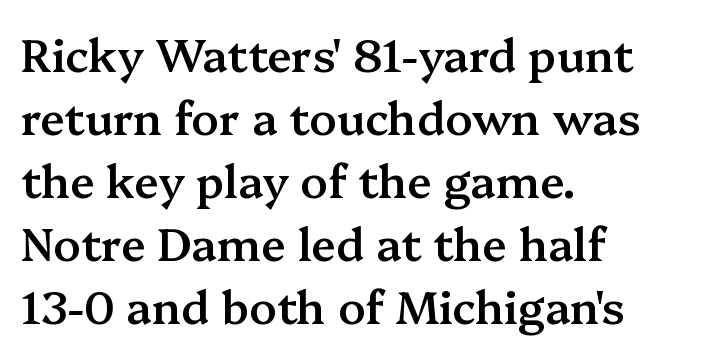
{"serif": "yes", "italic": "no", "bold": "semi", "weight": "semibold", "width": "normal", "stroke_contrast": "medium", "x_height": "medium", "monospaced": "no", "underline": "no", "align": "left", "line_spacing": "normal", "line_spacing_ratio": 1.4, "letter_spacing": "normal", "letter_spacing_em": 0.0, "glyph_px": 45}
